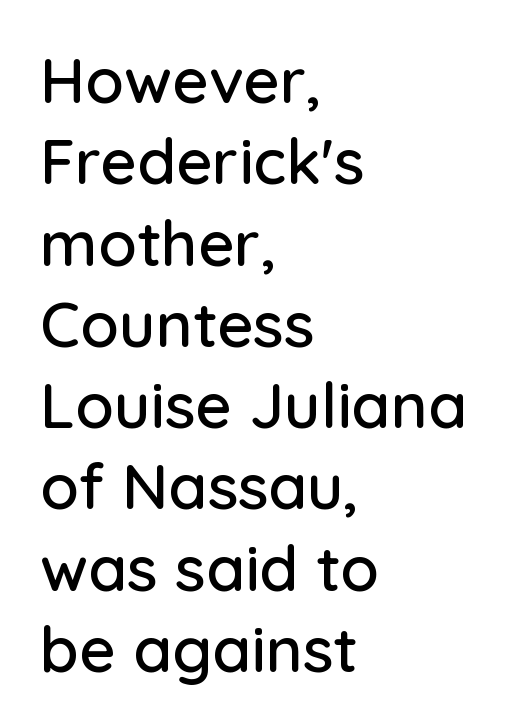
{"serif": "no", "italic": "no", "width": "normal", "stroke_contrast": "low", "x_height": "medium", "monospaced": "no", "underline": "no", "align": "left", "line_spacing": "normal", "line_spacing_ratio": 1.29, "letter_spacing": "normal", "letter_spacing_em": 0.0, "glyph_px": 63}
